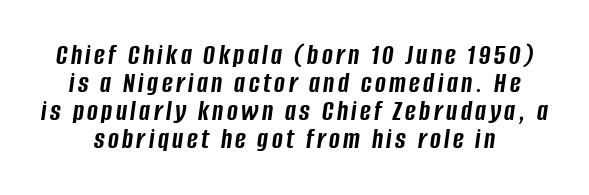
{"italic": "yes", "lean": "right", "slant_degrees": 8, "bold": "yes", "weight": "semibold", "width": "condensed", "stroke_contrast": "low", "x_height": "large", "monospaced": "no", "underline": "no", "line_spacing": "tight", "line_spacing_ratio": 0.97, "glyph_px": 29}
